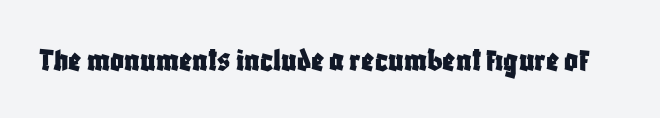
The image shows 34 px condensed sans-serif type, upright; set normal letter spacing, not underlined; low stroke contrast and a large x-height.
